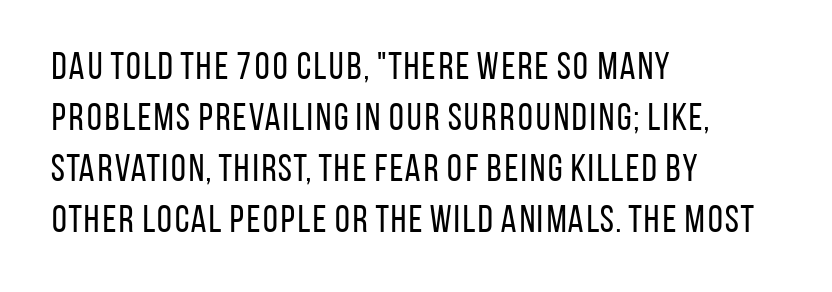
{"serif": "no", "italic": "no", "bold": "no", "weight": "regular", "width": "condensed", "stroke_contrast": "low", "x_height": "large", "monospaced": "no", "underline": "no", "align": "left", "line_spacing": "normal", "line_spacing_ratio": 1.34, "letter_spacing": "normal", "letter_spacing_em": 0.0, "glyph_px": 38}
